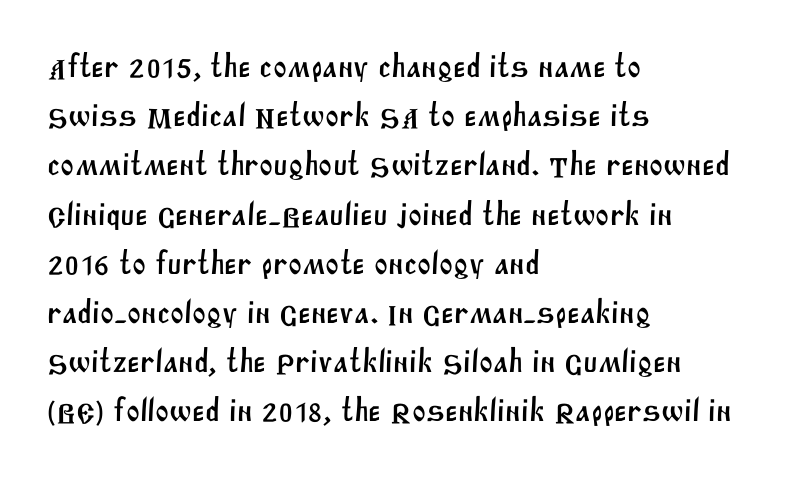
Notice how descenders clear the ascenders below comfortably — that's standard leading. Nope, no serifs anywhere on these letters. These lines are set flush left with a ragged right edge. The line texture is even and compact thanks to regular tracking. Nobody drew a line under any word here.
